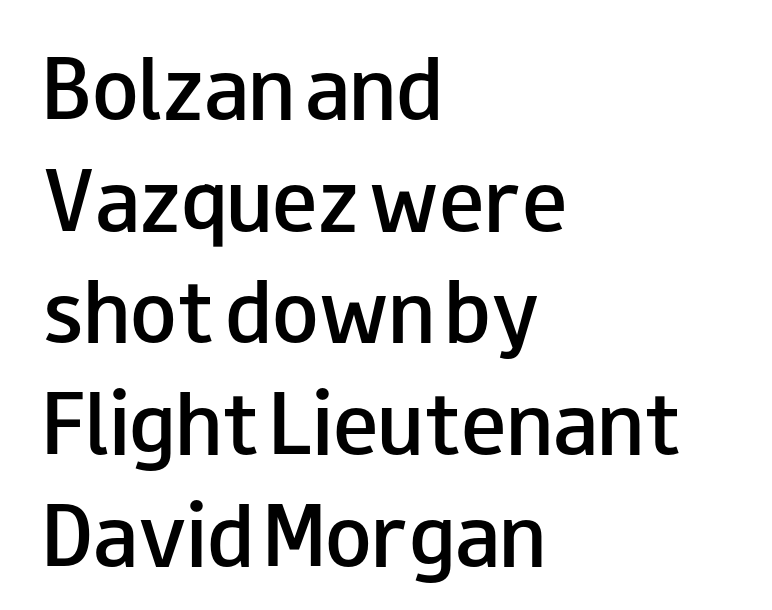
The passage shown is semibold, sitting just below true bold. Only glyphs here, with clear space below each row. Short note: letters normally spaced. Unlike italic type, these characters show no tilt at all. The passage shown stacks its lines at a standard gap.
